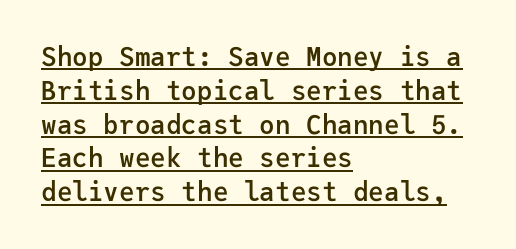
The image shows 26 px text type, upright; set left-aligned, normal line spacing (1.3x), normal letter spacing, underlined.
